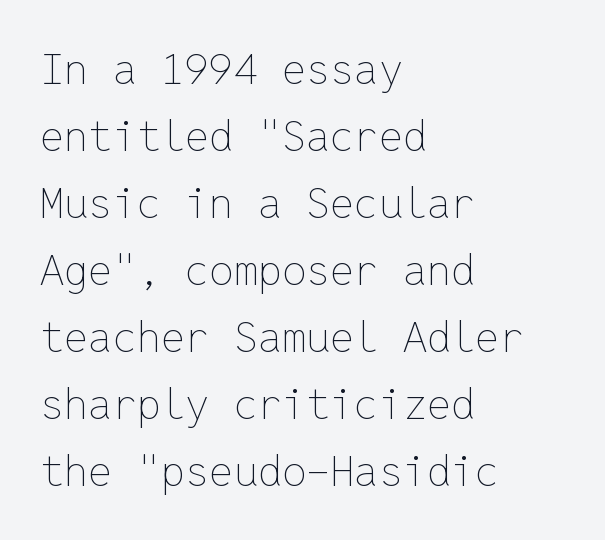
{"italic": "no", "bold": "no", "weight": "thin", "width": "normal", "stroke_contrast": "low", "x_height": "medium", "monospaced": "yes", "underline": "no", "align": "left", "line_spacing": "normal", "line_spacing_ratio": 1.56, "letter_spacing": "normal", "letter_spacing_em": 0.0, "glyph_px": 43}
